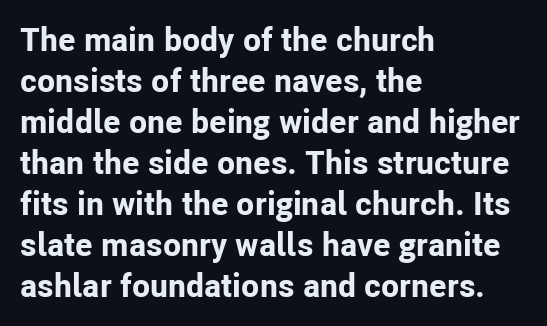
{"serif": "no", "italic": "no", "bold": "yes", "weight": "bold", "width": "normal", "stroke_contrast": "low", "x_height": "medium", "monospaced": "no", "underline": "no", "align": "left", "line_spacing_ratio": 1.24, "letter_spacing": "normal", "letter_spacing_em": 0.0, "glyph_px": 33}
